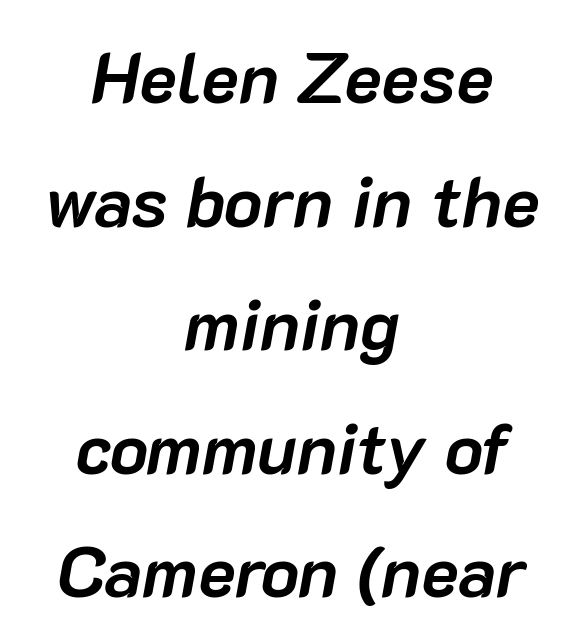
{"italic": "yes", "lean": "right", "slant_degrees": 10, "bold": "yes", "weight": "semibold", "width": "normal", "stroke_contrast": "low", "x_height": "medium", "monospaced": "no", "underline": "no", "align": "center", "line_spacing_ratio": 1.74, "letter_spacing": "normal", "letter_spacing_em": 0.0, "glyph_px": 71}
